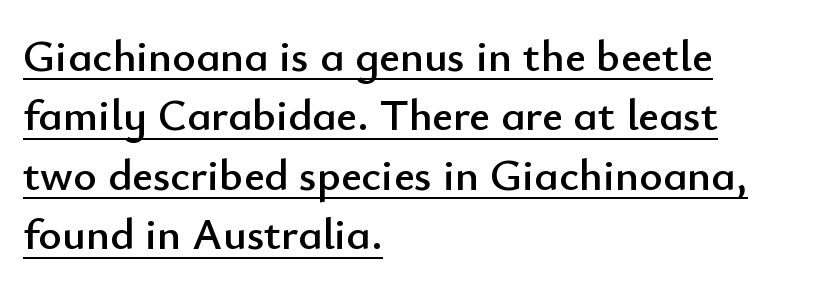
{"serif": "no", "italic": "no", "width": "normal", "stroke_contrast": "low", "x_height": "small", "monospaced": "no", "underline": "yes", "align": "left", "line_spacing": "normal", "line_spacing_ratio": 1.32, "letter_spacing": "normal", "letter_spacing_em": 0.0, "glyph_px": 45}
